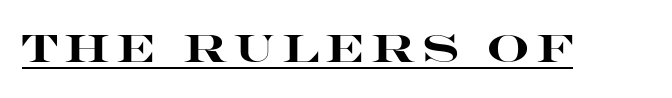
Q: Is the text bold? A: Yes.
Q: Is the text italic (slanted)? A: No, it is upright.
Q: Is the typeface a serif or a sans-serif typeface? A: Serif.
Q: Is the text underlined? A: Yes.
Q: Width (condensed, normal, or wide)? A: Wide.
Q: Stroke contrast? A: High.
Q: x-height? A: Large.
Q: Monospaced? A: No.
